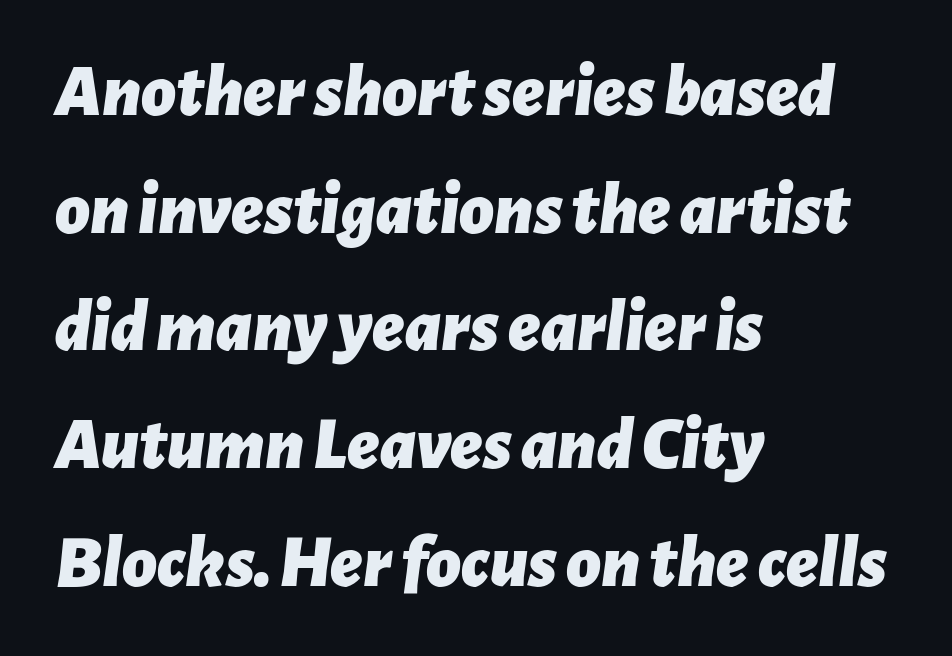
{"italic": "yes", "lean": "right", "slant_degrees": 7, "bold": "yes", "weight": "bold", "width": "normal", "stroke_contrast": "low", "x_height": "medium", "monospaced": "no", "underline": "no", "align": "left", "line_spacing": "normal", "line_spacing_ratio": 1.57, "letter_spacing": "normal", "letter_spacing_em": 0.0, "glyph_px": 75}
